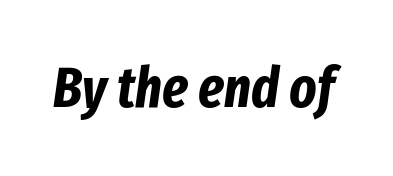
Spacing verdict: proportional, widths tailored to each character. The letters are slanted; this is an italic face. Letters rest on an invisible, unmarked baseline. Tracking value appears to be zero — textbook default spacing.
